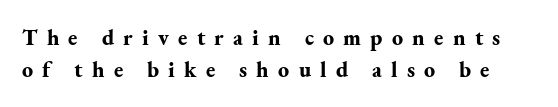
{"italic": "no", "bold": "yes", "underline": "no", "line_spacing": "normal", "line_spacing_ratio": 1.47, "letter_spacing": "wide", "letter_spacing_em": 0.42, "glyph_px": 22}
